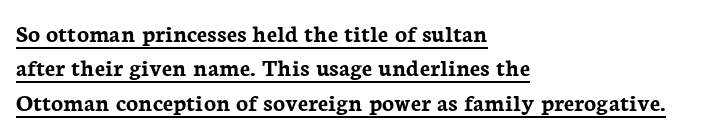
Q: Is the text bold? A: Yes.
Q: Is the text italic (slanted)? A: No, it is upright.
Q: Is the text underlined? A: Yes.
Q: How is the paragraph aligned? A: Left-aligned.
Q: Is the spacing between letters normal or unusually wide? A: Normal.
Q: Is the spacing between lines tight, normal or loose? A: Normal.
